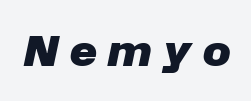
Q: Is the text bold? A: Yes.
Q: Is the text italic (slanted)? A: Yes, it leans right by about 12 degrees.
Q: Is the text underlined? A: No.
Q: Is the spacing between letters normal or unusually wide? A: Unusually wide.
Q: Width (condensed, normal, or wide)? A: Normal.
Q: Stroke contrast? A: Low.
Q: x-height? A: Medium.
Q: Monospaced? A: No.
